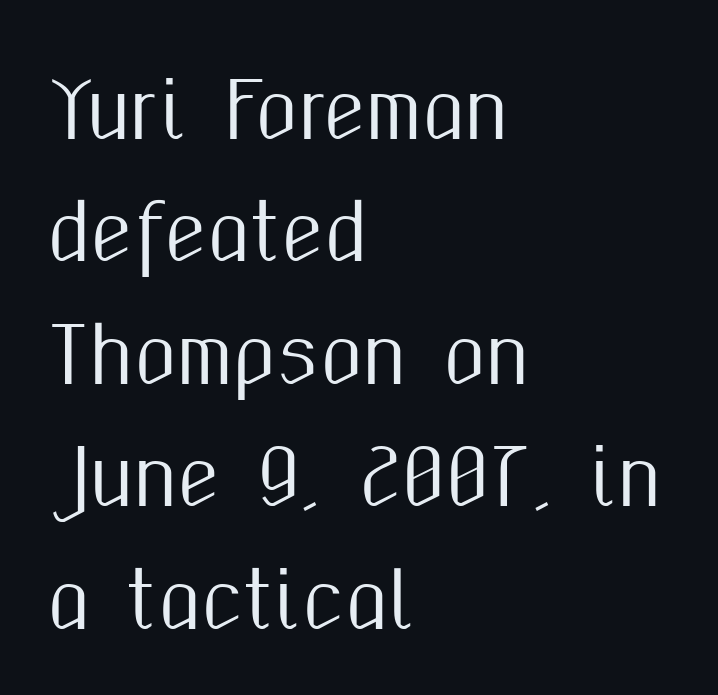
The image shows 77 px condensed sans-serif type, upright; set left-aligned, normal line spacing (1.59x), normal letter spacing, not underlined; medium stroke contrast and a medium x-height.
